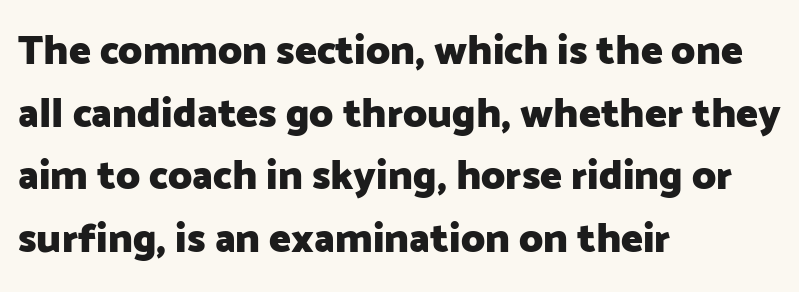
The image shows 41 px heavy sans-serif type, upright; set left-aligned, normal line spacing (1.53x), normal letter spacing, not underlined; low stroke contrast and a medium x-height.
